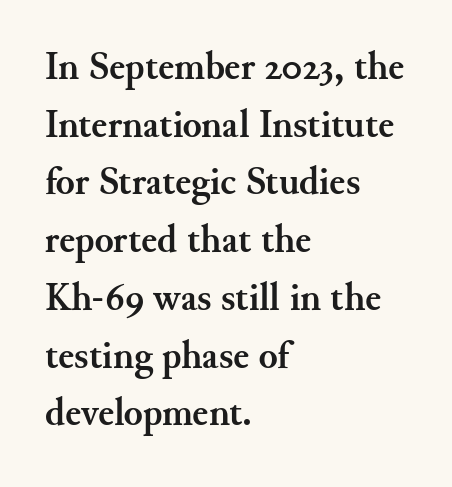
{"serif": "yes", "italic": "no", "bold": "yes", "weight": "semibold", "width": "normal", "stroke_contrast": "medium", "x_height": "small", "monospaced": "no", "underline": "no", "align": "left", "line_spacing": "normal", "line_spacing_ratio": 1.48, "letter_spacing": "normal", "letter_spacing_em": 0.0, "glyph_px": 39}
